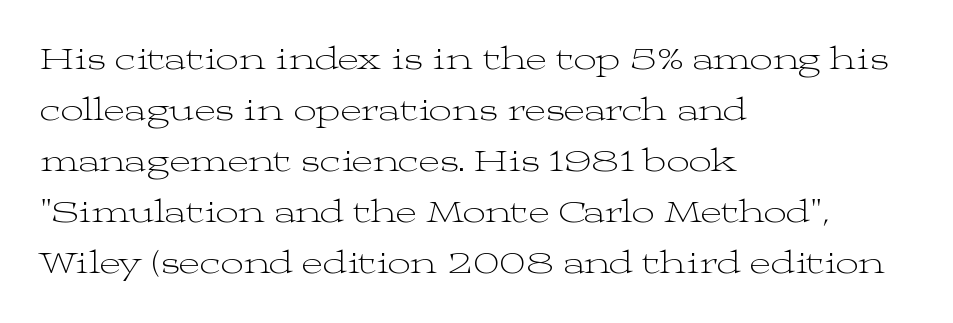
The image shows 32 px light, wide serif type, upright; set left-aligned, normal line spacing (1.59x), normal letter spacing, not underlined; medium stroke contrast and a medium x-height.
